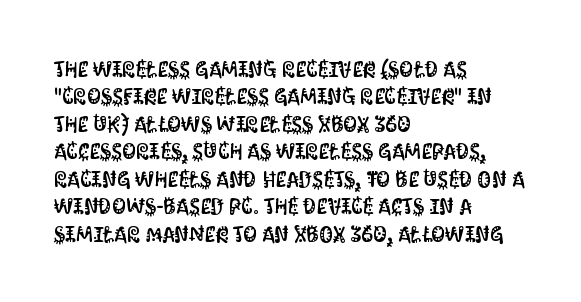
Letter spacing: default. Words float on clear page, feet unadorned. Every stem runs plumb, perpendicular to the baseline. Is there much room between lines? A standard amount, neither cramped nor airy. Reading down the block, your eye returns to a fixed left position each line.
